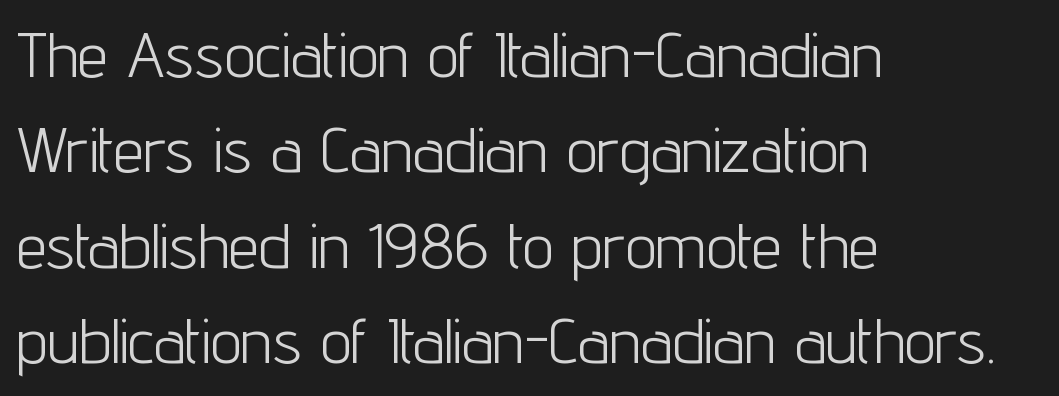
{"serif": "no", "italic": "no", "bold": "no", "weight": "light", "width": "condensed", "stroke_contrast": "low", "x_height": "medium", "monospaced": "no", "underline": "no", "align": "left", "line_spacing": "normal", "line_spacing_ratio": 1.54, "letter_spacing": "normal", "letter_spacing_em": 0.0, "glyph_px": 62}
